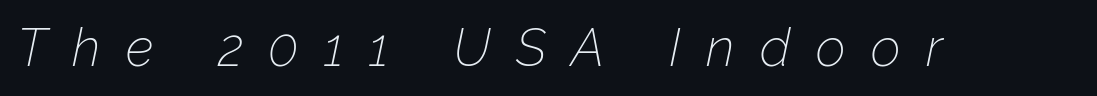
Q: Is the text bold? A: No.
Q: Is the text italic (slanted)? A: Yes, it leans right by about 12 degrees.
Q: Is the text underlined? A: No.
Q: Is the spacing between letters normal or unusually wide? A: Unusually wide.
Q: Width (condensed, normal, or wide)? A: Normal.
Q: Stroke contrast? A: Low.
Q: x-height? A: Medium.
Q: Monospaced? A: No.
